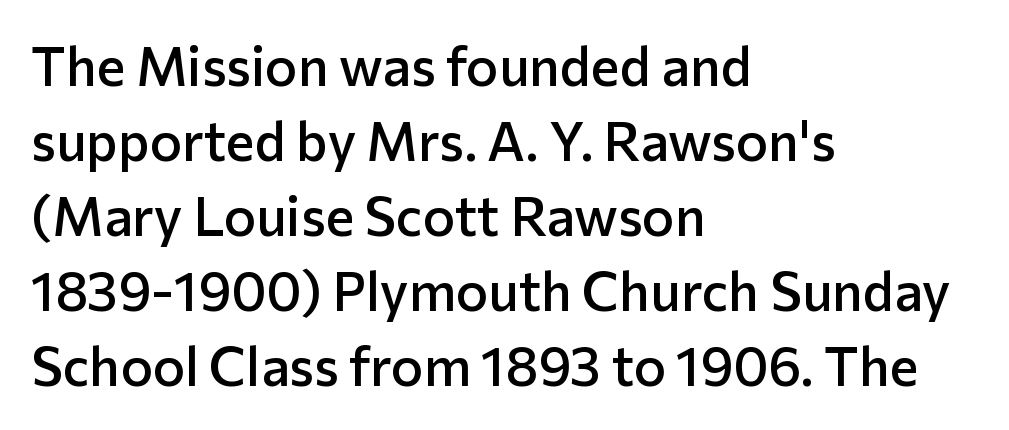
Q: Is the text bold? A: Semi-bold.
Q: Is the text italic (slanted)? A: No, it is upright.
Q: Is the typeface a serif or a sans-serif typeface? A: Sans-serif.
Q: Is the text underlined? A: No.
Q: How is the paragraph aligned? A: Left-aligned.
Q: Is the spacing between letters normal or unusually wide? A: Normal.
Q: Is the spacing between lines tight, normal or loose? A: Normal.
Q: Width (condensed, normal, or wide)? A: Normal.
Q: Stroke contrast? A: Low.
Q: x-height? A: Medium.
Q: Monospaced? A: No.
